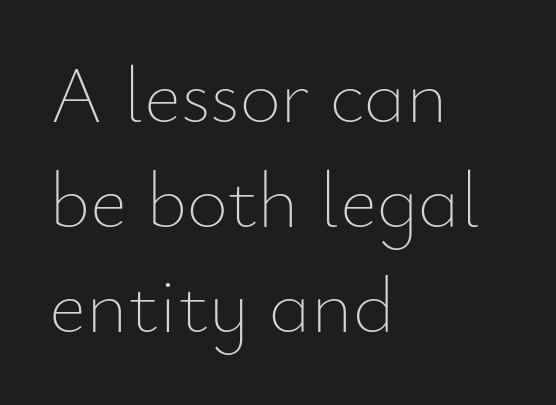
{"italic": "no", "bold": "no", "weight": "thin", "width": "normal", "stroke_contrast": "low", "x_height": "small", "monospaced": "no", "underline": "no", "align": "left", "line_spacing": "normal", "line_spacing_ratio": 1.31, "letter_spacing": "normal", "letter_spacing_em": 0.0, "glyph_px": 80}
